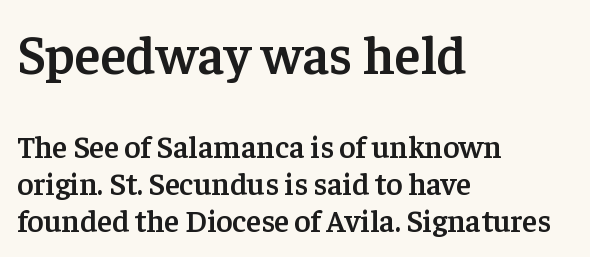
Q: Is the text bold? A: Semi-bold.
Q: Is the text italic (slanted)? A: No, it is upright.
Q: Is the typeface a serif or a sans-serif typeface? A: Serif.
Q: Is the text underlined? A: No.
Q: How is the paragraph aligned? A: Left-aligned.
Q: Is the spacing between letters normal or unusually wide? A: Normal.
Q: Which block of text is set in a larger size, the first (top) or the second (bottom)? A: The first (top) one.
Q: Width (condensed, normal, or wide)? A: Normal.
Q: Stroke contrast? A: Low.
Q: x-height? A: Medium.
Q: Monospaced? A: No.
